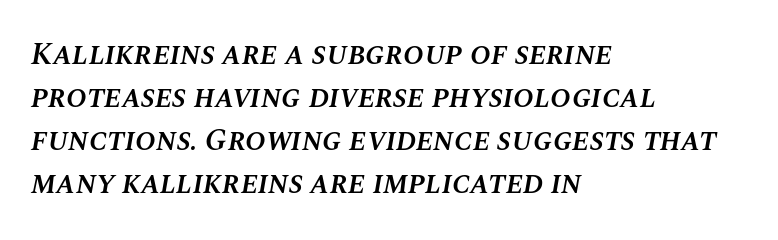
The image shows 31 px semibold type, italic (leaning right); set left-aligned, normal line spacing (1.39x), normal letter spacing, not underlined; medium stroke contrast and a large x-height.
